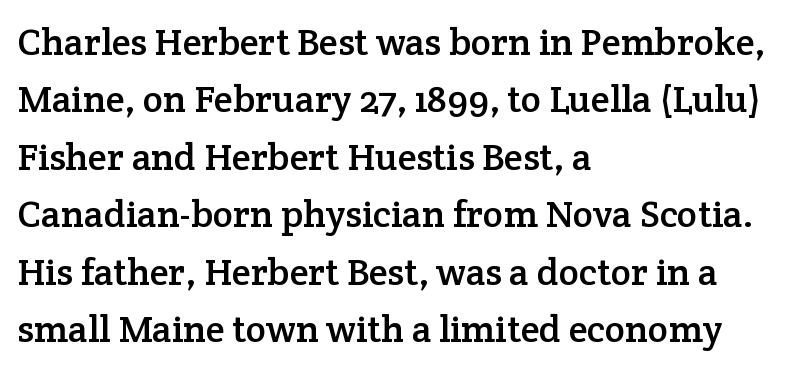
{"serif": "yes", "italic": "no", "width": "normal", "stroke_contrast": "low", "x_height": "medium", "monospaced": "no", "underline": "no", "align": "left", "line_spacing": "normal", "line_spacing_ratio": 1.51, "letter_spacing": "normal", "letter_spacing_em": 0.0, "glyph_px": 38}
